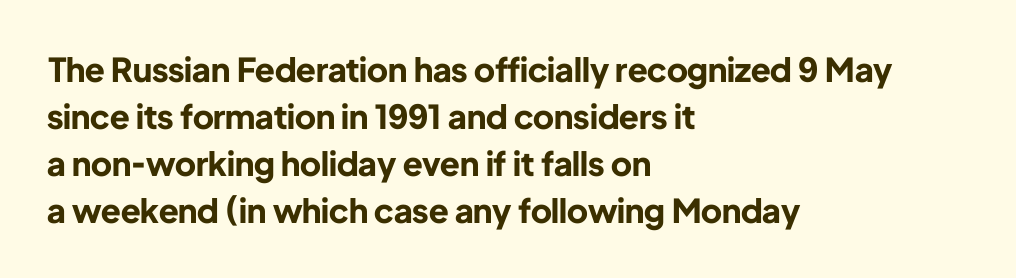
{"serif": "no", "italic": "no", "bold": "yes", "weight": "bold", "width": "normal", "stroke_contrast": "low", "x_height": "medium", "monospaced": "no", "underline": "no", "align": "left", "line_spacing": "normal", "line_spacing_ratio": 1.42, "letter_spacing": "normal", "letter_spacing_em": 0.0, "glyph_px": 33}
